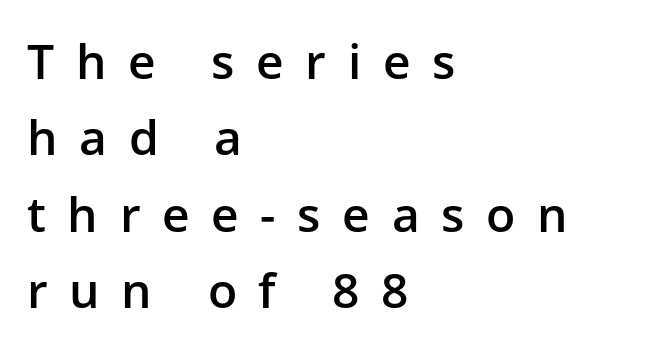
The image shows 48 px semibold sans-serif type, upright; set left-aligned, normal line spacing (1.59x), unusually wide letter spacing (+0.45 em), not underlined; low stroke contrast and a medium x-height.
